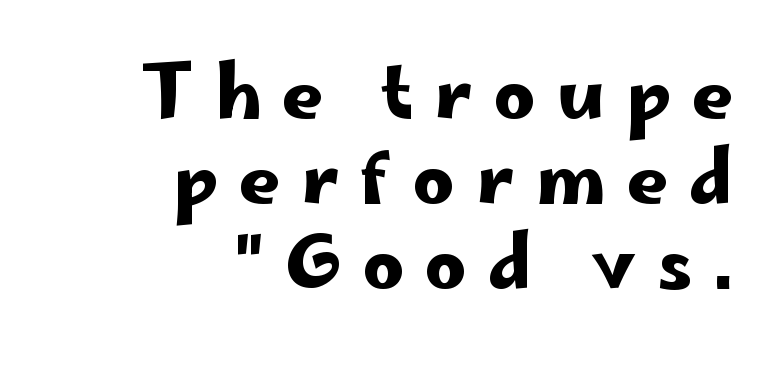
These lines were composed using upright roman letters. The letterforms stand isolated, each surrounded by extra space. The letters advance in unequal steps, a hallmark of proportional type. No word sits above an underline. A typesetter would label this face a sans. Alignment: flush right.
